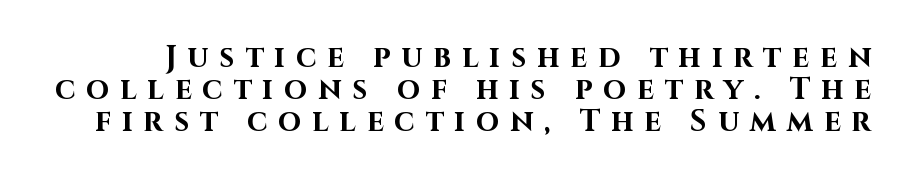
{"serif": "no", "italic": "no", "bold": "yes", "weight": "bold", "width": "normal", "stroke_contrast": "high", "x_height": "large", "monospaced": "no", "underline": "no", "line_spacing": "tight", "line_spacing_ratio": 1.06, "letter_spacing": "wide", "letter_spacing_em": 0.36, "glyph_px": 30}
